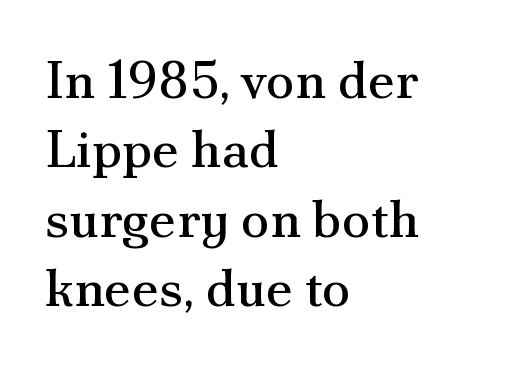
The image shows 53 px regular-weight serif type, upright; set left-aligned, normal line spacing (1.31x), normal letter spacing, not underlined; medium stroke contrast and a small x-height.
